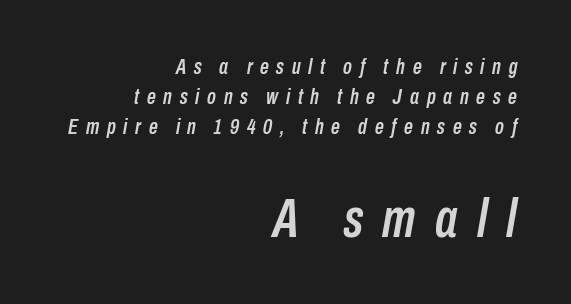
{"italic": "yes", "lean": "right", "slant_degrees": 10, "width": "condensed", "stroke_contrast": "low", "x_height": "medium", "monospaced": "no", "underline": "no", "align": "right", "line_spacing": "normal", "line_spacing_ratio": 1.37, "letter_spacing": "wide", "letter_spacing_em": 0.35, "larger_block": "second", "size_ratio": 2.5, "glyph_px": 55}
